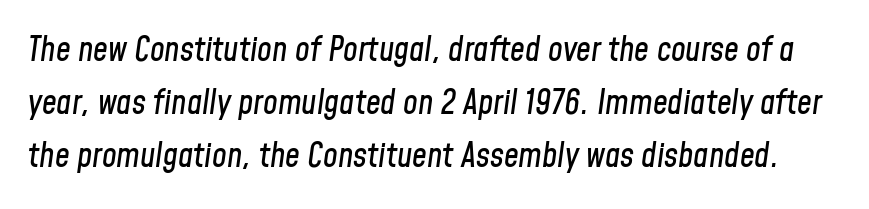
{"italic": "yes", "lean": "right", "slant_degrees": 8, "width": "condensed", "stroke_contrast": "low", "x_height": "medium", "monospaced": "no", "underline": "no", "line_spacing": "normal", "line_spacing_ratio": 1.6, "letter_spacing": "normal", "letter_spacing_em": 0.0, "glyph_px": 33}
